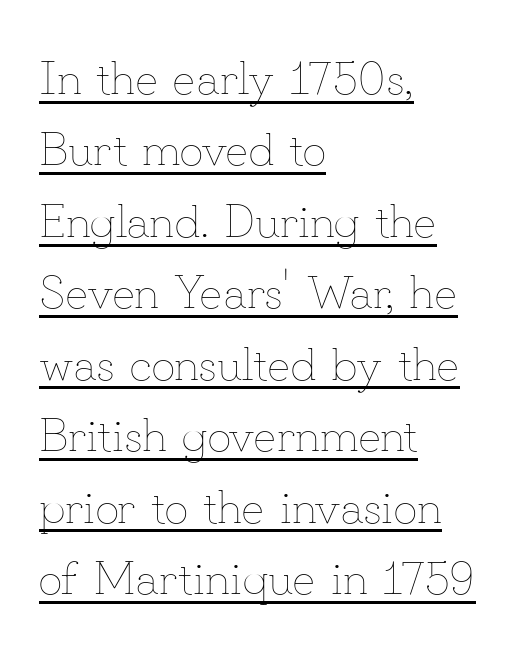
Q: Is the text bold? A: No.
Q: Is the text italic (slanted)? A: No, it is upright.
Q: Is the text underlined? A: Yes.
Q: How is the paragraph aligned? A: Left-aligned.
Q: Is the spacing between letters normal or unusually wide? A: Normal.
Q: Is the spacing between lines tight, normal or loose? A: Normal.
Q: Width (condensed, normal, or wide)? A: Normal.
Q: Stroke contrast? A: Low.
Q: x-height? A: Small.
Q: Monospaced? A: No.
